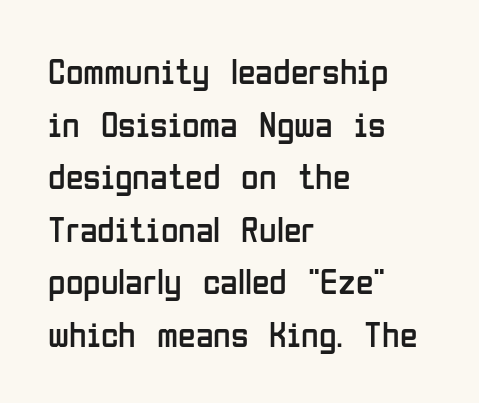
Q: Is the text bold? A: No.
Q: Is the text italic (slanted)? A: No, it is upright.
Q: Is the typeface a serif or a sans-serif typeface? A: Sans-serif.
Q: Is the text underlined? A: No.
Q: How is the paragraph aligned? A: Left-aligned.
Q: Is the spacing between letters normal or unusually wide? A: Normal.
Q: Is the spacing between lines tight, normal or loose? A: Normal.
Q: Width (condensed, normal, or wide)? A: Condensed.
Q: Stroke contrast? A: Low.
Q: x-height? A: Medium.
Q: Monospaced? A: No.
